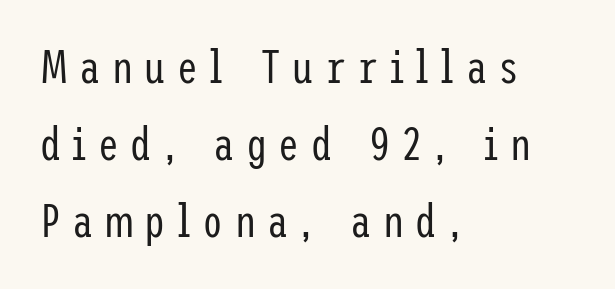
A clean baseline with only descenders dipping below it. Is this a heavy cut? Hardly; it is regular or lighter. The axis of the letterforms is exactly vertical. Loose tracking; the words dissolve into strings of separated letters. Notice how descenders clear the ascenders below comfortably — that's standard leading.
